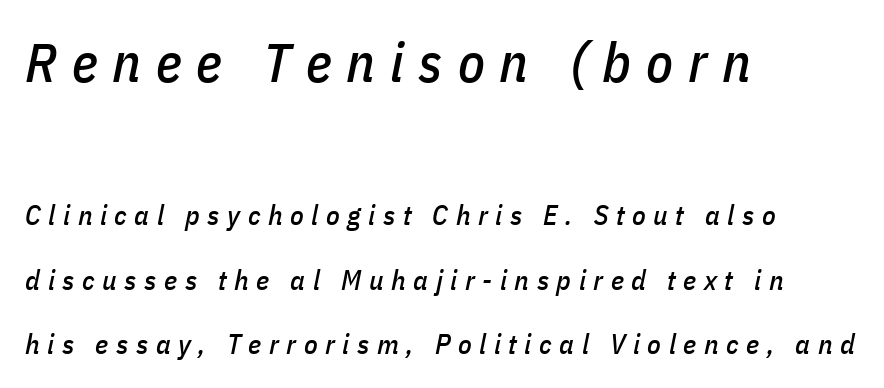
Tracking here is generous; glyphs stand well apart from one another. Alignment: flush left. Here the designer chose a conventional face with non-uniform glyph widths. Honestly, there is no underline to notice here at all. Students, observe: this is what heavily led, spacious text looks like.
